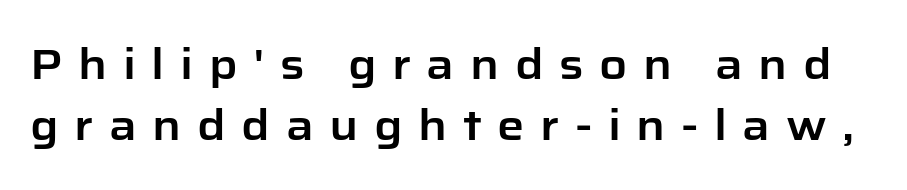
The image shows 43 px sans-serif type, upright; set normal line spacing (1.42x), unusually wide letter spacing (+0.36 em), not underlined; low stroke contrast and a medium x-height.
